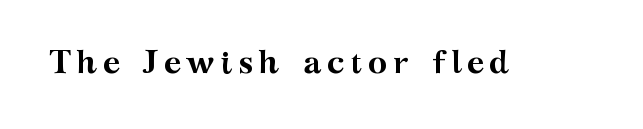
Q: Is the text bold? A: Yes.
Q: Is the text italic (slanted)? A: No, it is upright.
Q: Is the typeface a serif or a sans-serif typeface? A: Serif.
Q: Is the text underlined? A: No.
Q: Width (condensed, normal, or wide)? A: Wide.
Q: Stroke contrast? A: Medium.
Q: x-height? A: Medium.
Q: Monospaced? A: No.
